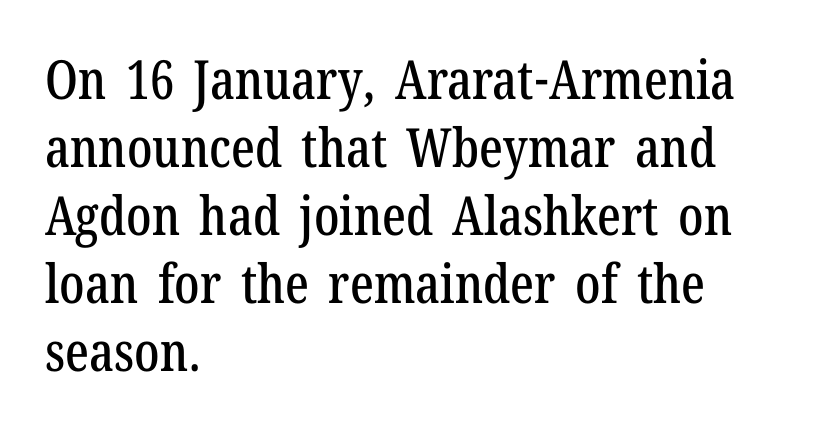
{"serif": "yes", "italic": "no", "width": "condensed", "stroke_contrast": "low", "x_height": "medium", "monospaced": "no", "underline": "no", "align": "left", "line_spacing": "normal", "line_spacing_ratio": 1.26, "letter_spacing": "normal", "letter_spacing_em": 0.0, "glyph_px": 54}
